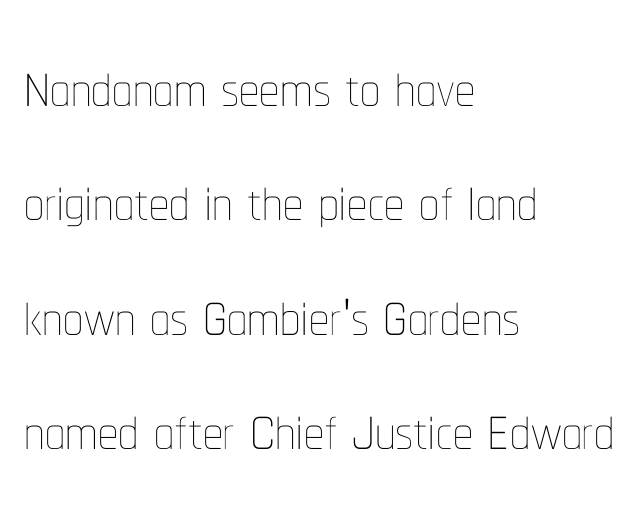
Nobody drew a line under any word here. Stems and bowls with no extra thickness — not bold. Is this a fixed-width face? No — the glyphs have proportional, varying widths. Line beginnings align vertically; line endings do not. Look at the tracking — it's just the regular setting, nothing added. Is there any slant? The stems are plumb.
